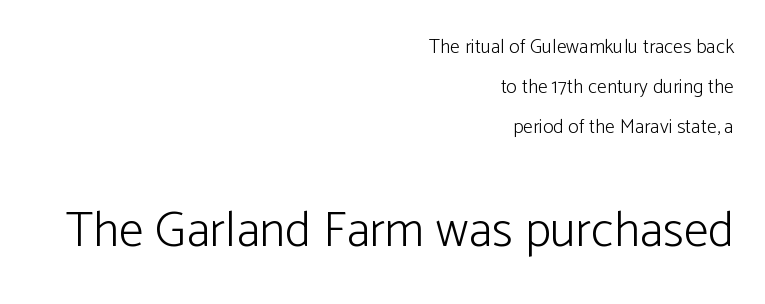
The image shows 50 px light sans-serif type, upright; set right-aligned, loose line spacing (2.0x), normal letter spacing, not underlined; the second (bottom) block is 2.5x larger; low stroke contrast and a medium x-height.
